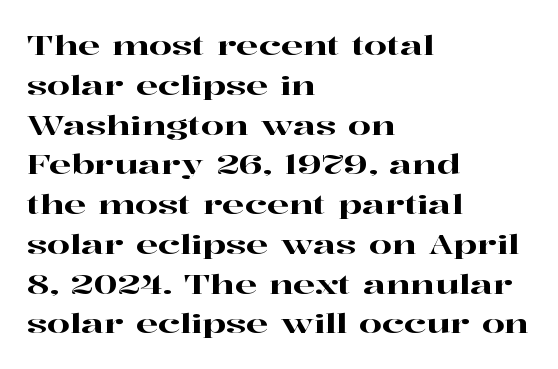
{"italic": "no", "underline": "no", "align": "left", "line_spacing": "normal", "line_spacing_ratio": 1.53, "letter_spacing": "normal", "letter_spacing_em": 0.0, "glyph_px": 26}
